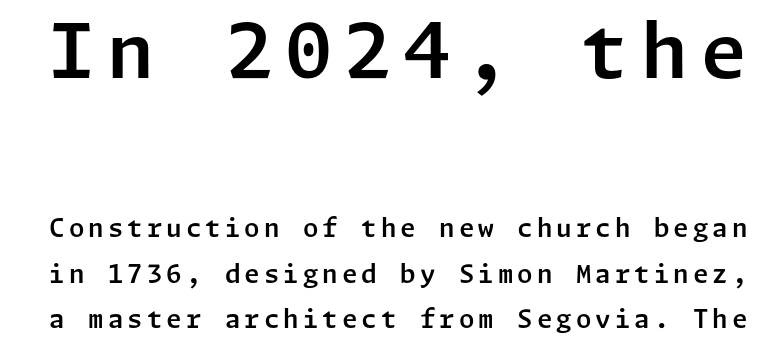
Q: Is the text italic (slanted)? A: No, it is upright.
Q: Is the typeface a serif or a sans-serif typeface? A: Sans-serif.
Q: Is the text underlined? A: No.
Q: Which block of text is set in a larger size, the first (top) or the second (bottom)? A: The first (top) one.
Q: Width (condensed, normal, or wide)? A: Normal.
Q: Stroke contrast? A: Low.
Q: x-height? A: Medium.
